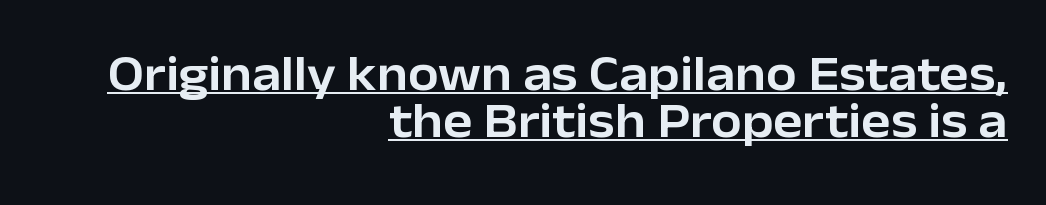
Q: Is the text italic (slanted)? A: No, it is upright.
Q: Is the typeface a serif or a sans-serif typeface? A: Sans-serif.
Q: Is the text underlined? A: Yes.
Q: How is the paragraph aligned? A: Right-aligned.
Q: Is the spacing between letters normal or unusually wide? A: Normal.
Q: Is the spacing between lines tight, normal or loose? A: Tight.
Q: Width (condensed, normal, or wide)? A: Normal.
Q: Stroke contrast? A: Low.
Q: x-height? A: Medium.
Q: Monospaced? A: No.
